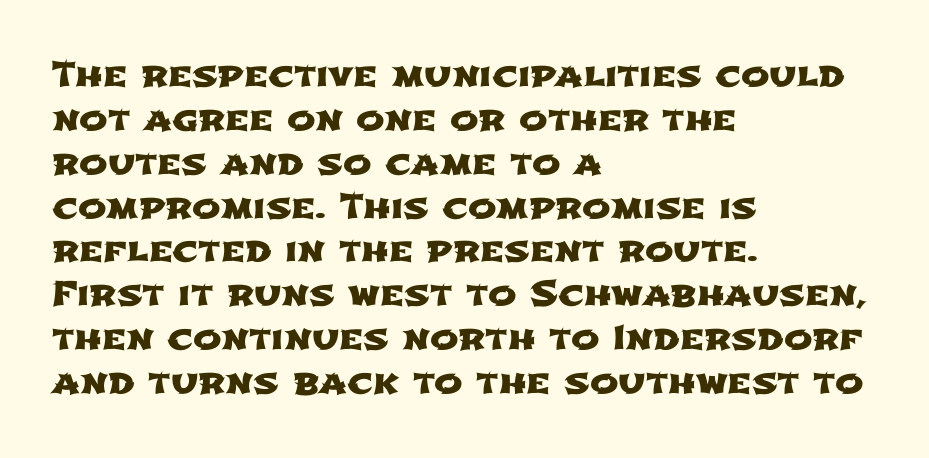
Nothing unusual about the tracking: characters are spaced as the font intends. Short and long lines alike share a common starting point at left. The characters display no serif detailing; their extremities are plain. Spacing verdict: proportional, widths tailored to each character. Compared with typical paragraphs, the rows here are spaced about the same. The gap between lines stays unmarked.
